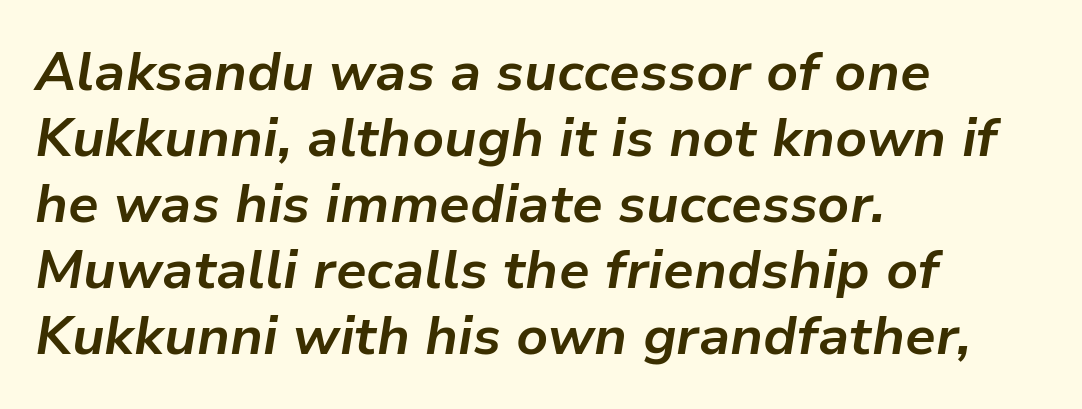
Inter-character spacing is left at the font's built-in metrics. Underline: absent. Notice how the passage keeps a crisp vertical edge on the left only. As a designer I'd log this as weight 700, bold. Posture: slanted. A typesetter would call this proportional, since set widths differ per character.
